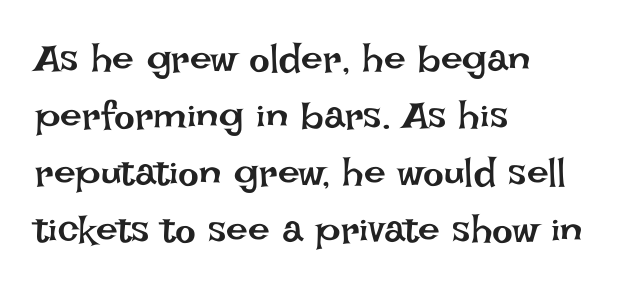
{"italic": "no", "bold": "no", "weight": "regular", "width": "normal", "stroke_contrast": "low", "x_height": "large", "monospaced": "no", "underline": "no", "align": "left", "line_spacing": "normal", "line_spacing_ratio": 1.46, "letter_spacing": "normal", "letter_spacing_em": 0.0, "glyph_px": 39}
